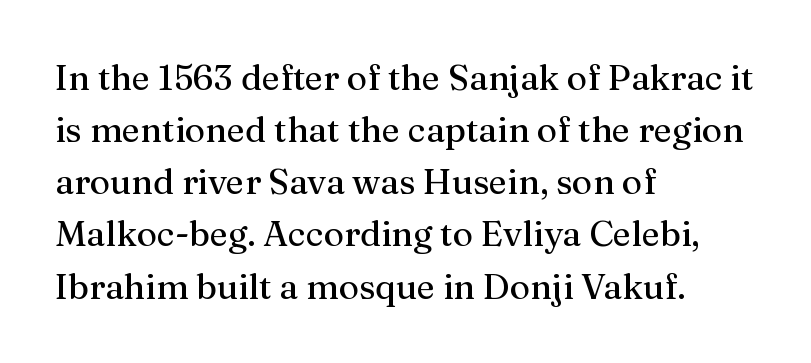
{"serif": "yes", "italic": "no", "width": "normal", "stroke_contrast": "medium", "x_height": "medium", "monospaced": "no", "underline": "no", "align": "left", "line_spacing": "normal", "line_spacing_ratio": 1.49, "letter_spacing": "normal", "letter_spacing_em": 0.0, "glyph_px": 35}
